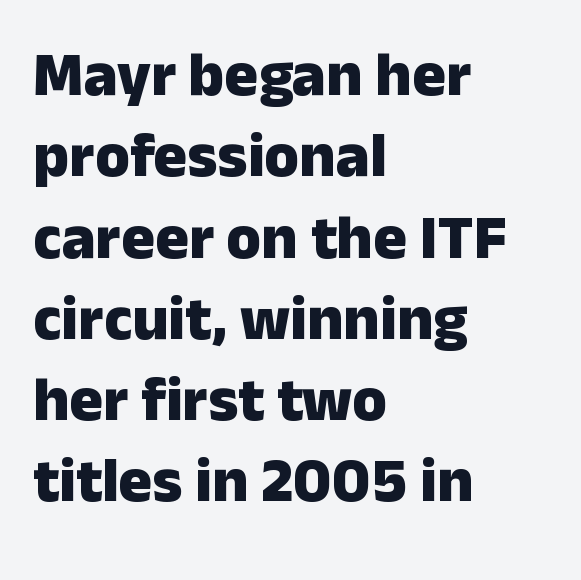
{"serif": "no", "italic": "no", "bold": "yes", "weight": "heavy", "width": "normal", "stroke_contrast": "low", "x_height": "medium", "monospaced": "no", "underline": "no", "align": "left", "line_spacing": "normal", "line_spacing_ratio": 1.29, "letter_spacing": "normal", "letter_spacing_em": 0.0, "glyph_px": 63}
